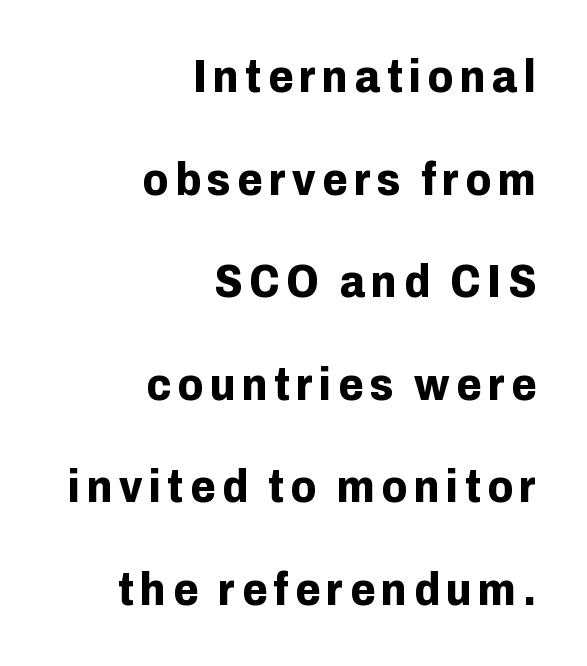
The image shows 46 px bold sans-serif type, upright; set right-aligned, loose line spacing (2.23x), not underlined; low stroke contrast and a medium x-height.
